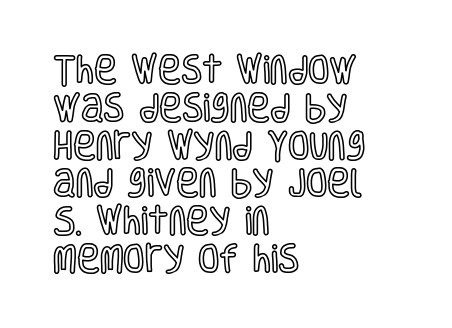
The image shows 31 px condensed type, upright; set left-aligned, line spacing 1.22x, normal letter spacing, not underlined; a large x-height.
